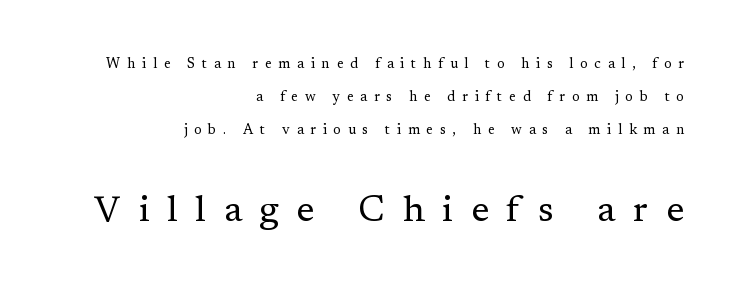
A student would notice the bottom passage is typeset larger than what precedes it. Varying glyph widths throughout — classic text-font behaviour. The rendering inserts visible extra space after every character. The cut favours lightness, reaching ordinary text weight at its darkest. Letters rest on an invisible, unmarked baseline.
